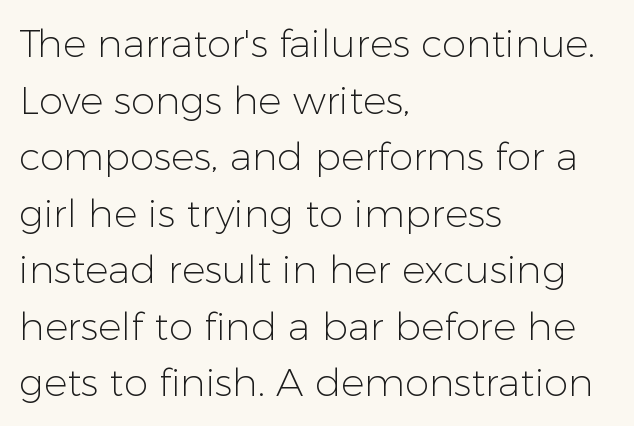
The image shows 39 px light sans-serif type, upright; set left-aligned, normal line spacing (1.45x), normal letter spacing, not underlined; low stroke contrast and a medium x-height.
